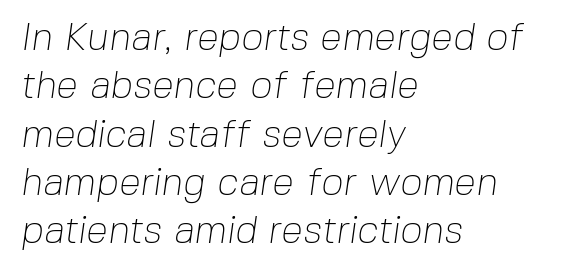
Q: Is the text bold? A: No.
Q: Is the typeface a serif or a sans-serif typeface? A: Sans-serif.
Q: Is the text underlined? A: No.
Q: How is the paragraph aligned? A: Left-aligned.
Q: Is the spacing between letters normal or unusually wide? A: Normal.
Q: Width (condensed, normal, or wide)? A: Normal.
Q: Stroke contrast? A: Low.
Q: x-height? A: Medium.
Q: Monospaced? A: No.
